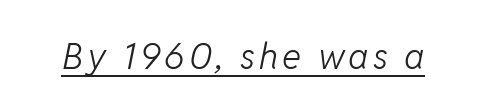
{"italic": "yes", "lean": "right", "slant_degrees": 11, "bold": "no", "weight": "light", "width": "normal", "stroke_contrast": "low", "x_height": "medium", "monospaced": "no", "underline": "yes", "glyph_px": 36}
